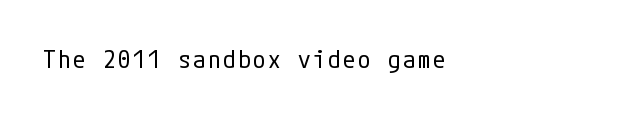
{"italic": "no", "bold": "no", "underline": "no", "glyph_px": 25}
